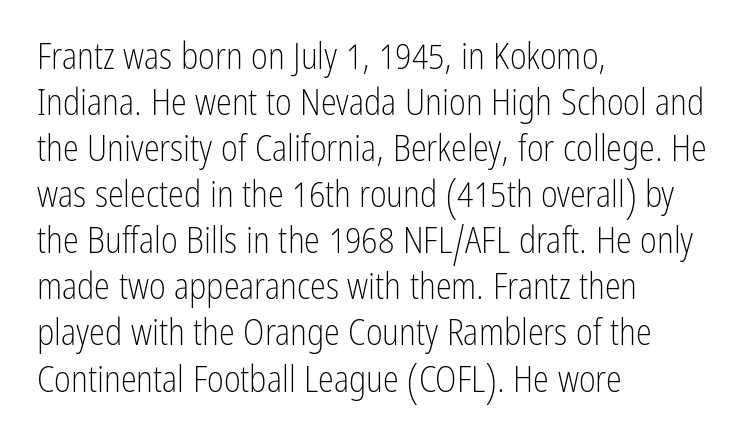
The face looks like a standard text weight, possibly lighter. Honestly, the row spacing looks completely unremarkable. Between one letter and the next there's only the usual sliver of space. The setting favours the left margin, as ordinary paragraphs usually do.
